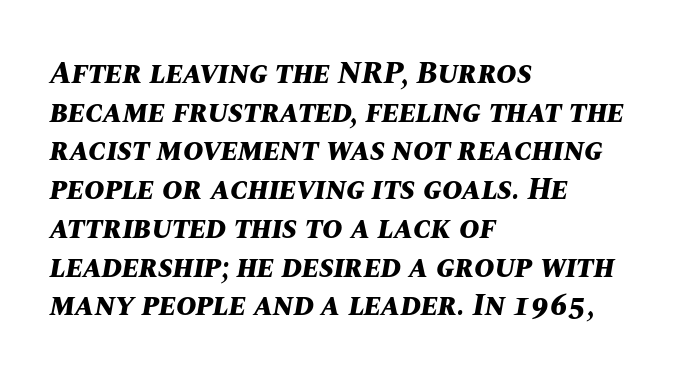
{"italic": "yes", "lean": "right", "slant_degrees": 10, "bold": "yes", "weight": "bold", "width": "normal", "stroke_contrast": "medium", "x_height": "large", "monospaced": "no", "underline": "no", "align": "left", "line_spacing": "normal", "line_spacing_ratio": 1.25, "letter_spacing": "normal", "letter_spacing_em": 0.0, "glyph_px": 31}
